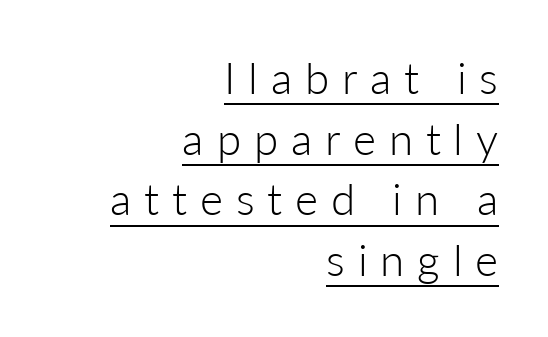
Q: Is the text bold? A: No.
Q: Is the text italic (slanted)? A: No, it is upright.
Q: Is the typeface a serif or a sans-serif typeface? A: Sans-serif.
Q: Is the text underlined? A: Yes.
Q: How is the paragraph aligned? A: Right-aligned.
Q: Is the spacing between letters normal or unusually wide? A: Unusually wide.
Q: Is the spacing between lines tight, normal or loose? A: Normal.
Q: Width (condensed, normal, or wide)? A: Normal.
Q: Stroke contrast? A: Low.
Q: x-height? A: Medium.
Q: Monospaced? A: No.
